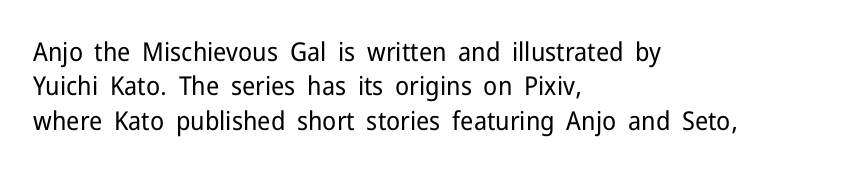
Q: Is the text bold? A: No.
Q: Is the text italic (slanted)? A: No, it is upright.
Q: Is the text underlined? A: No.
Q: How is the paragraph aligned? A: Left-aligned.
Q: Is the spacing between letters normal or unusually wide? A: Normal.
Q: Is the spacing between lines tight, normal or loose? A: Normal.
